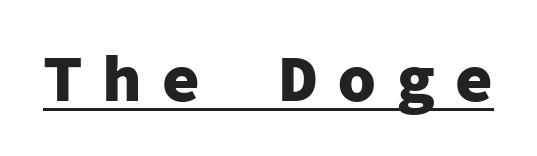
Q: Is the text bold? A: Yes.
Q: Is the text italic (slanted)? A: No, it is upright.
Q: Is the typeface a serif or a sans-serif typeface? A: Sans-serif.
Q: Is the text underlined? A: Yes.
Q: Is the spacing between letters normal or unusually wide? A: Unusually wide.
Q: Width (condensed, normal, or wide)? A: Normal.
Q: Stroke contrast? A: Low.
Q: x-height? A: Medium.
Q: Monospaced? A: Yes.
